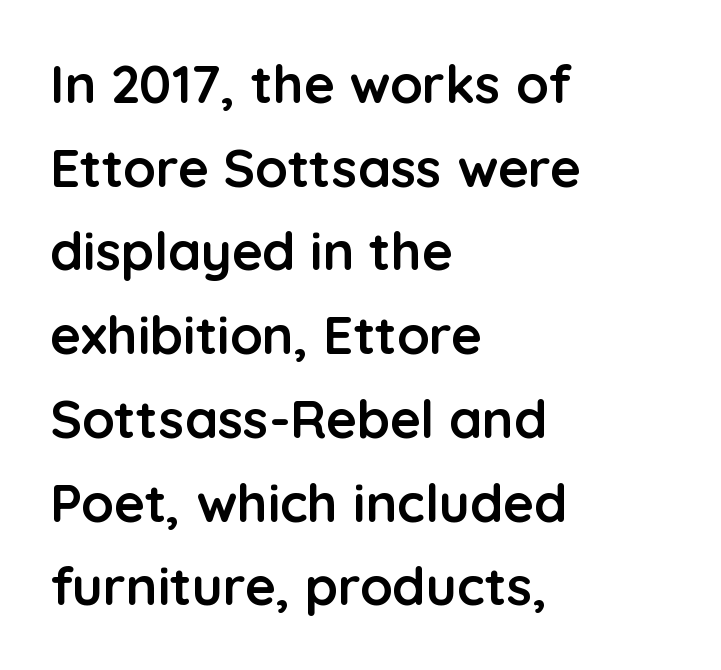
The image shows 53 px semibold sans-serif type, upright; set left-aligned, normal line spacing (1.58x), normal letter spacing, not underlined; low stroke contrast and a medium x-height.
